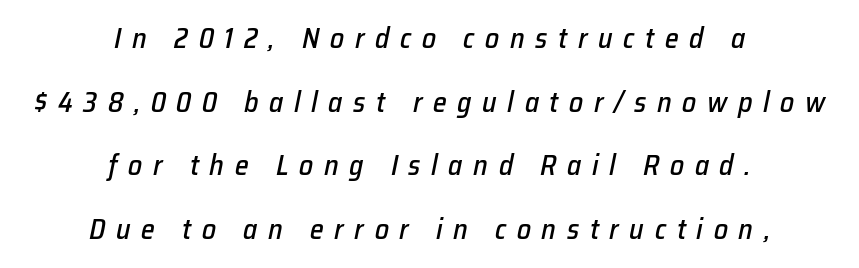
{"italic": "yes", "lean": "right", "slant_degrees": 12, "width": "normal", "stroke_contrast": "low", "x_height": "medium", "monospaced": "no", "underline": "no", "align": "center", "line_spacing": "loose", "line_spacing_ratio": 2.27, "letter_spacing": "wide", "letter_spacing_em": 0.38, "glyph_px": 28}
